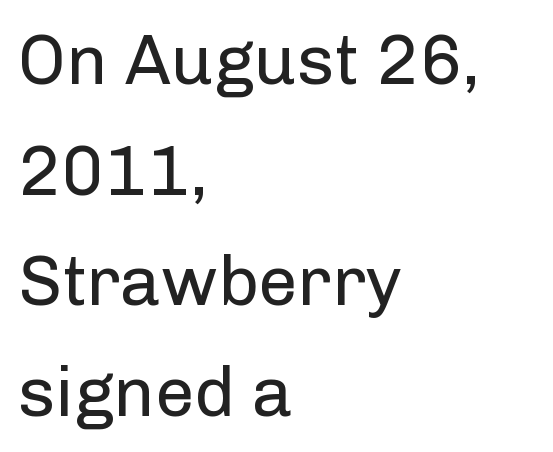
The image shows 70 px regular-weight sans-serif type, upright; set left-aligned, normal line spacing (1.58x), normal letter spacing, not underlined; low stroke contrast and a medium x-height.
